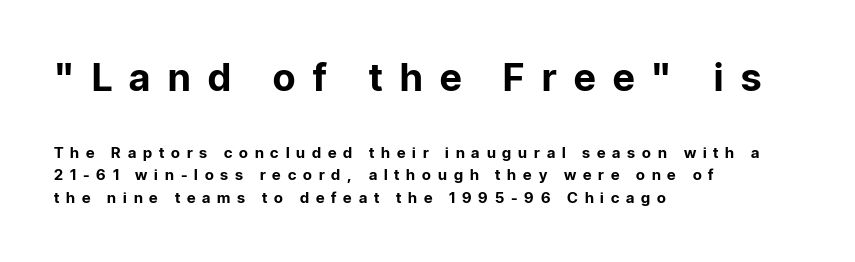
The image shows 38 px bold sans-serif type, upright; set left-aligned, normal line spacing (1.53x), unusually wide letter spacing (+0.46 em), not underlined; the first (top) block is 2.53x larger; low stroke contrast and a medium x-height.
